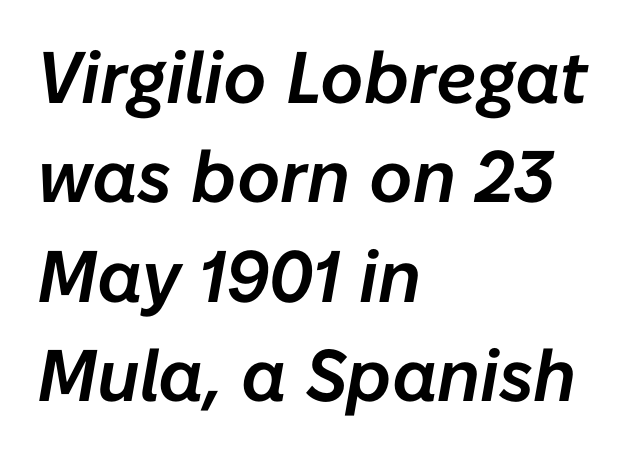
Q: Is the text italic (slanted)? A: Yes, it leans right by about 10 degrees.
Q: Is the text underlined? A: No.
Q: How is the paragraph aligned? A: Left-aligned.
Q: Is the spacing between letters normal or unusually wide? A: Normal.
Q: Is the spacing between lines tight, normal or loose? A: Normal.
Q: Width (condensed, normal, or wide)? A: Normal.
Q: Stroke contrast? A: Low.
Q: x-height? A: Medium.
Q: Monospaced? A: No.
